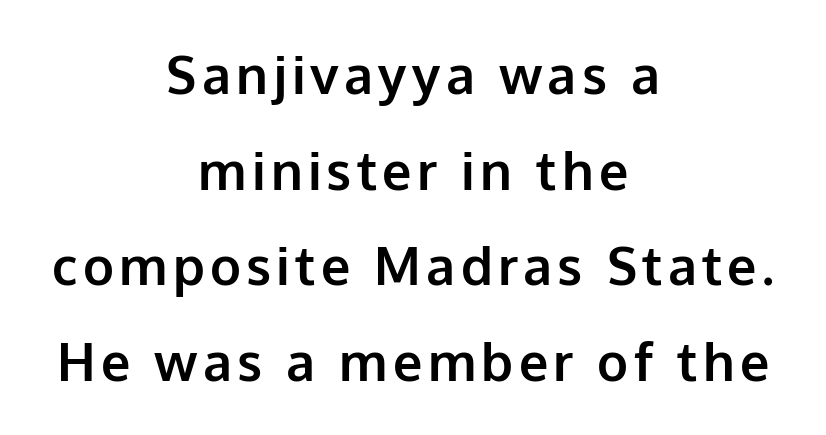
{"serif": "no", "italic": "no", "bold": "yes", "weight": "bold", "width": "normal", "stroke_contrast": "low", "x_height": "medium", "monospaced": "no", "underline": "no", "align": "center", "line_spacing_ratio": 1.84, "glyph_px": 52}
